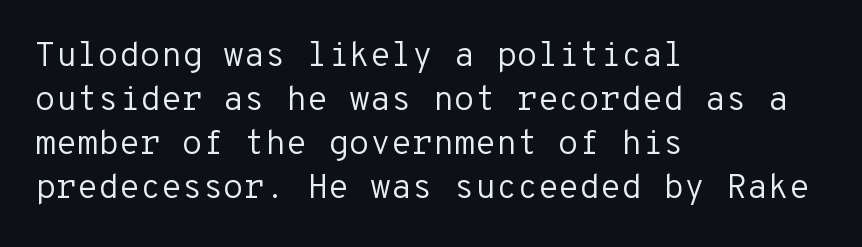
The image shows 34 px regular-weight sans-serif type, upright, monospaced; set left-aligned, normal line spacing (1.29x), normal letter spacing, not underlined; low stroke contrast and a medium x-height.
